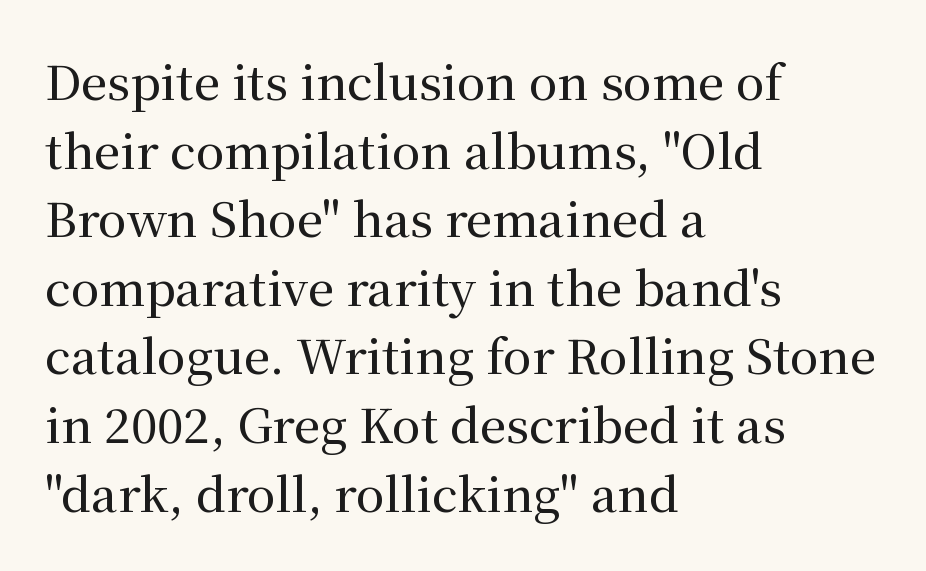
Q: Is the text italic (slanted)? A: No, it is upright.
Q: Is the typeface a serif or a sans-serif typeface? A: Serif.
Q: Is the text underlined? A: No.
Q: How is the paragraph aligned? A: Left-aligned.
Q: Is the spacing between letters normal or unusually wide? A: Normal.
Q: Is the spacing between lines tight, normal or loose? A: Normal.
Q: Width (condensed, normal, or wide)? A: Normal.
Q: Stroke contrast? A: Medium.
Q: x-height? A: Medium.
Q: Monospaced? A: No.
